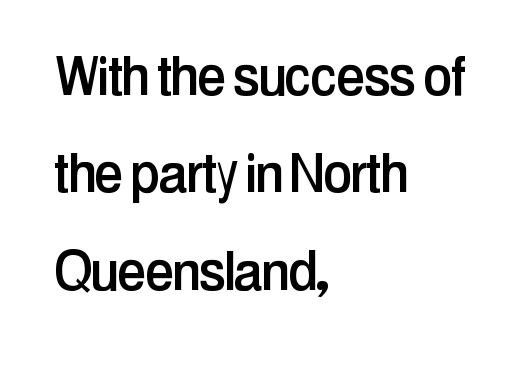
The letters carry no serifs — their stems end cleanly without finishing strokes. The lettering holds an erect, upright posture throughout. Tracking here is standard; glyphs follow each other at the usual distance. Bare-footed words on every line. How would I describe the line gaps? Plain and ordinary. Alignment: flush left.
